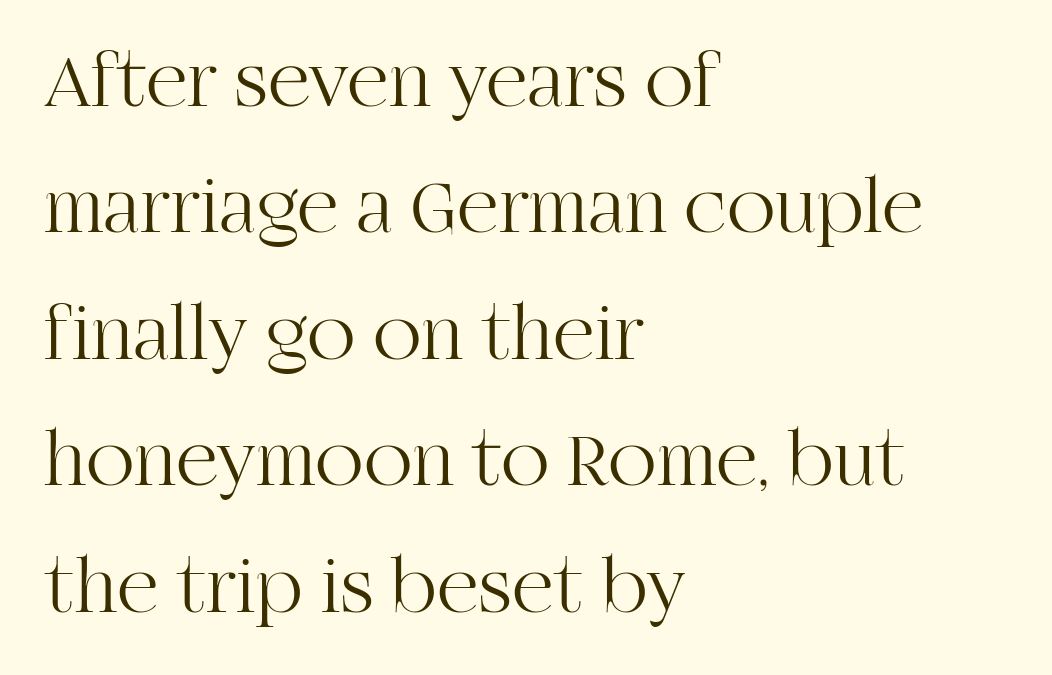
The string is rendered with underlining switched off. Typographically, this falls in the serif category. Layout note: lines flush left. The typeface has the unassuming heft of standard copy or less. Spacing between characters is what you'd get straight out of the box.
